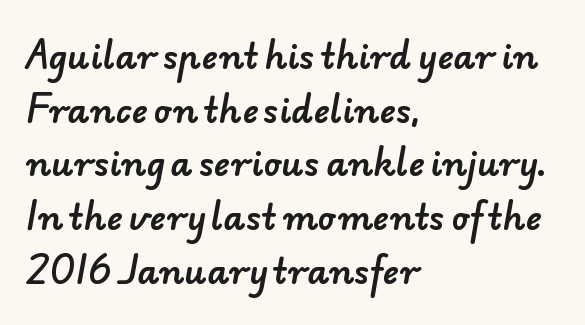
Q: Is the typeface a serif or a sans-serif typeface? A: Sans-serif.
Q: Is the text underlined? A: No.
Q: How is the paragraph aligned? A: Left-aligned.
Q: Is the spacing between letters normal or unusually wide? A: Normal.
Q: Is the spacing between lines tight, normal or loose? A: Normal.
Q: Width (condensed, normal, or wide)? A: Normal.
Q: Stroke contrast? A: Low.
Q: x-height? A: Small.
Q: Monospaced? A: No.
